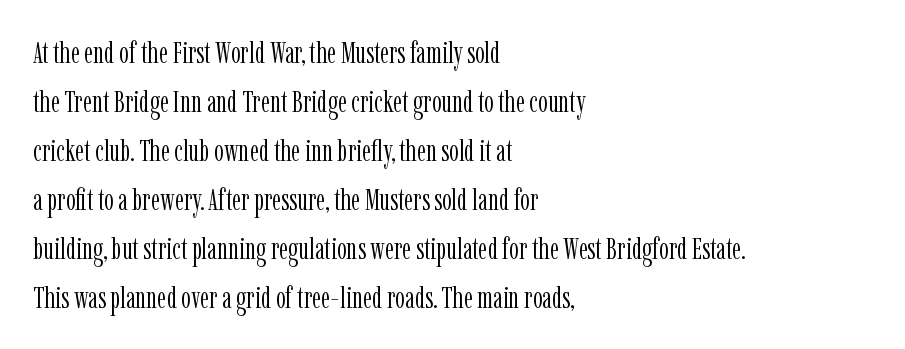
Successive baselines arrive at the customary interval. How are the letters spaced? Ordinarily, with no added tracking. Posture: straight, roman, zero tilt. The characters are drawn with everyday or finer stroke widths. Line starts are locked; line ends wander. Look at the bottom of the vertical strokes: they flare into serifs here.
